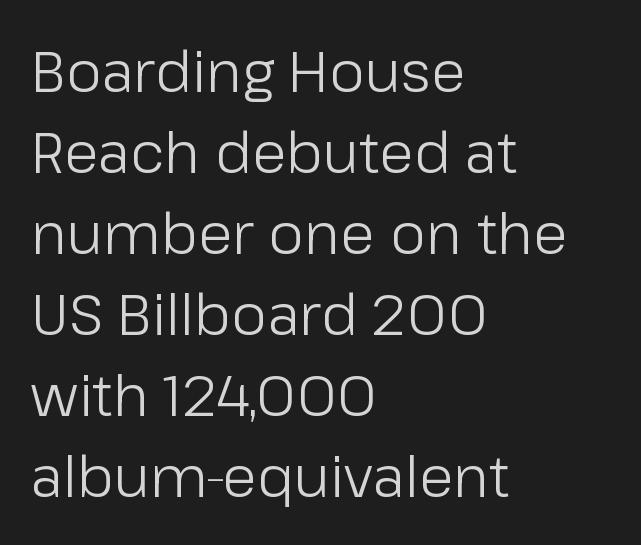
The image shows 57 px light sans-serif type, upright; set left-aligned, normal line spacing (1.42x), normal letter spacing, not underlined; low stroke contrast and a medium x-height.
